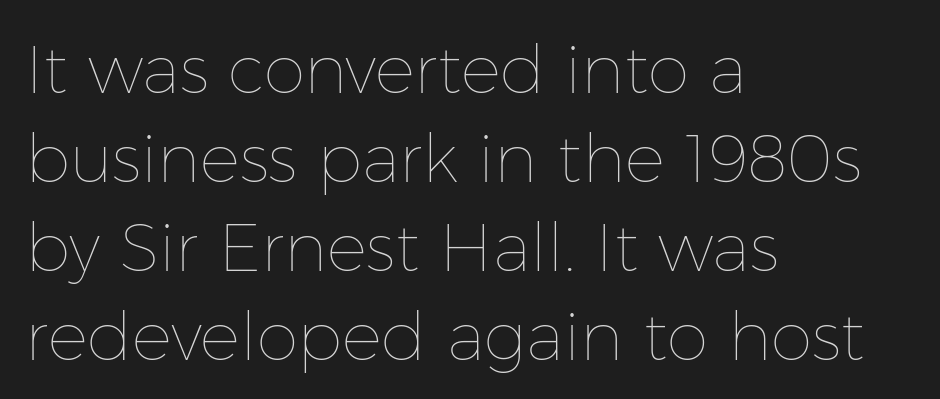
Q: Is the text bold? A: No.
Q: Is the text italic (slanted)? A: No, it is upright.
Q: Is the text underlined? A: No.
Q: How is the paragraph aligned? A: Left-aligned.
Q: Is the spacing between letters normal or unusually wide? A: Normal.
Q: Is the spacing between lines tight, normal or loose? A: Normal.
Q: Width (condensed, normal, or wide)? A: Normal.
Q: Stroke contrast? A: Low.
Q: x-height? A: Medium.
Q: Monospaced? A: No.
